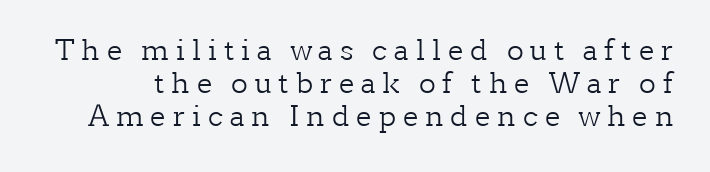
Q: Is the text bold? A: No.
Q: Is the text italic (slanted)? A: No, it is upright.
Q: Is the typeface a serif or a sans-serif typeface? A: Serif.
Q: Is the text underlined? A: No.
Q: Is the spacing between letters normal or unusually wide? A: Unusually wide.
Q: Width (condensed, normal, or wide)? A: Normal.
Q: Stroke contrast? A: Low.
Q: x-height? A: Medium.
Q: Monospaced? A: No.
